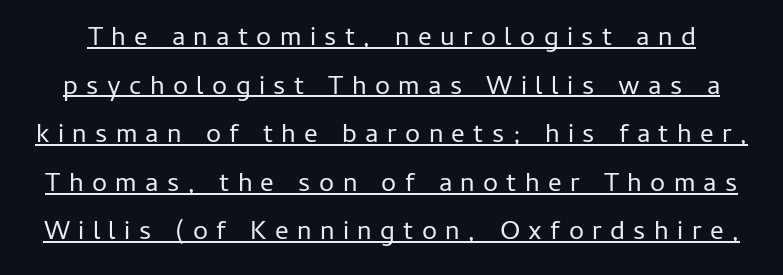
In designer terms, the underline attribute is active on this setting. The letterforms sit at book weight or below. A typesetter would call this heavily tracked-out type. In terms of posture, this sample is upright.
